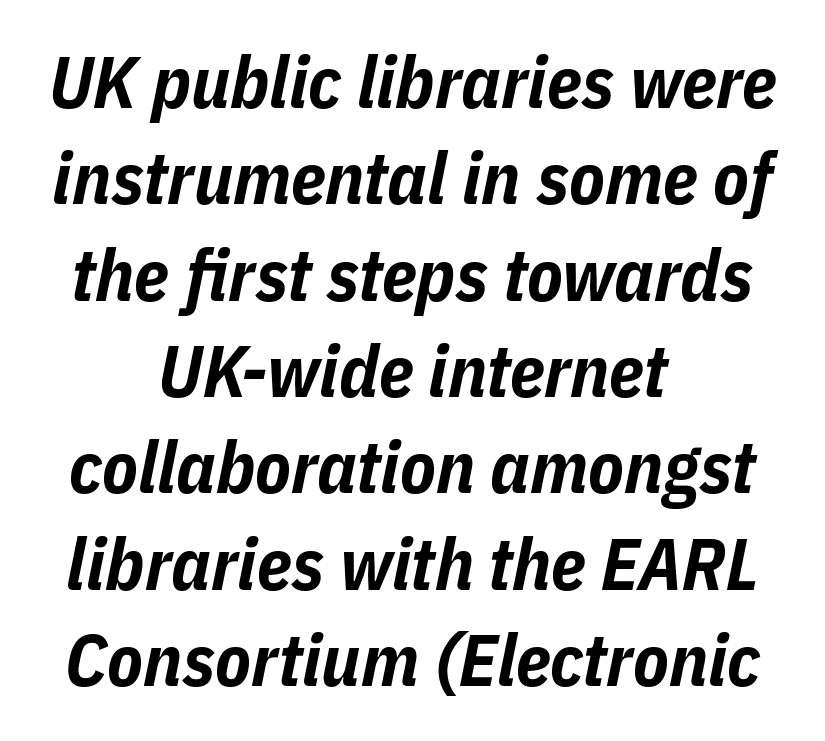
{"italic": "yes", "lean": "right", "slant_degrees": 11, "bold": "yes", "weight": "bold", "width": "condensed", "stroke_contrast": "low", "x_height": "medium", "monospaced": "no", "underline": "no", "align": "center", "line_spacing": "normal", "line_spacing_ratio": 1.32, "letter_spacing": "normal", "letter_spacing_em": 0.0, "glyph_px": 73}
